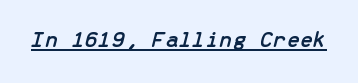
{"italic": "yes", "lean": "right", "slant_degrees": 13, "underline": "yes", "letter_spacing": "normal", "letter_spacing_em": 0.0, "glyph_px": 24}
